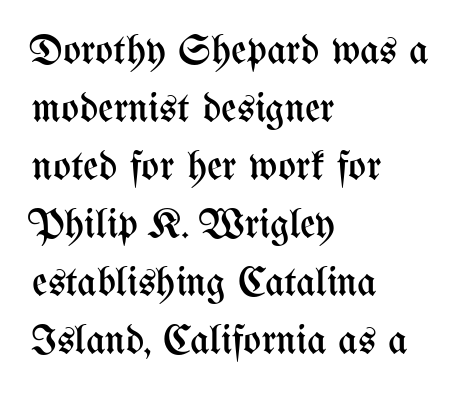
{"italic": "no", "bold": "no", "weight": "regular", "width": "condensed", "stroke_contrast": "medium", "x_height": "medium", "monospaced": "no", "underline": "no", "align": "left", "line_spacing": "normal", "line_spacing_ratio": 1.38, "letter_spacing": "normal", "letter_spacing_em": 0.0, "glyph_px": 42}
